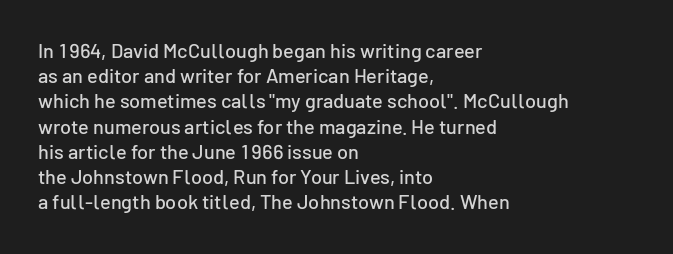
Q: Is the text italic (slanted)? A: No, it is upright.
Q: Is the text underlined? A: No.
Q: How is the paragraph aligned? A: Left-aligned.
Q: Is the spacing between letters normal or unusually wide? A: Normal.
Q: Is the spacing between lines tight, normal or loose? A: Normal.
